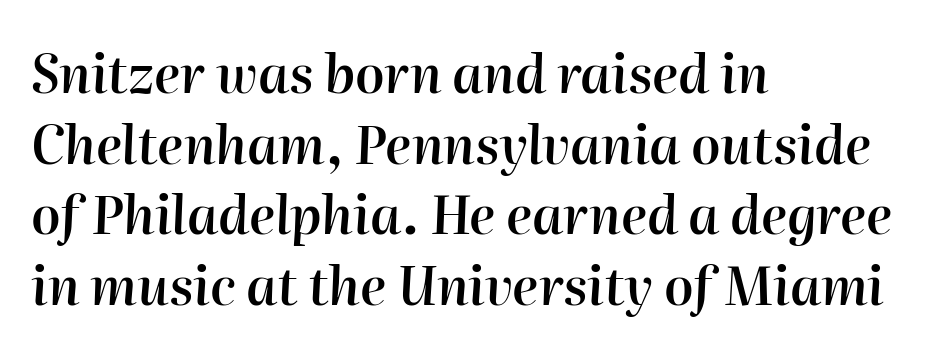
{"italic": "yes", "lean": "right", "slant_degrees": 2, "bold": "semi", "weight": "semibold", "width": "normal", "stroke_contrast": "high", "x_height": "medium", "monospaced": "no", "underline": "no", "align": "left", "line_spacing": "normal", "line_spacing_ratio": 1.36, "letter_spacing": "normal", "letter_spacing_em": 0.0, "glyph_px": 52}
